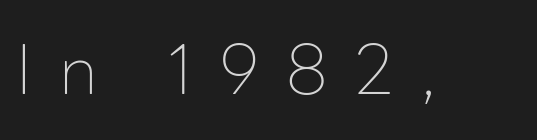
{"serif": "no", "italic": "no", "bold": "no", "weight": "thin", "width": "normal", "stroke_contrast": "low", "x_height": "medium", "monospaced": "no", "underline": "no", "letter_spacing": "wide", "letter_spacing_em": 0.4, "glyph_px": 68}
